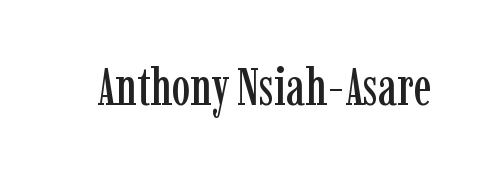
The image shows 53 px condensed serif type, upright; set normal letter spacing, not underlined; low stroke contrast and a medium x-height.
